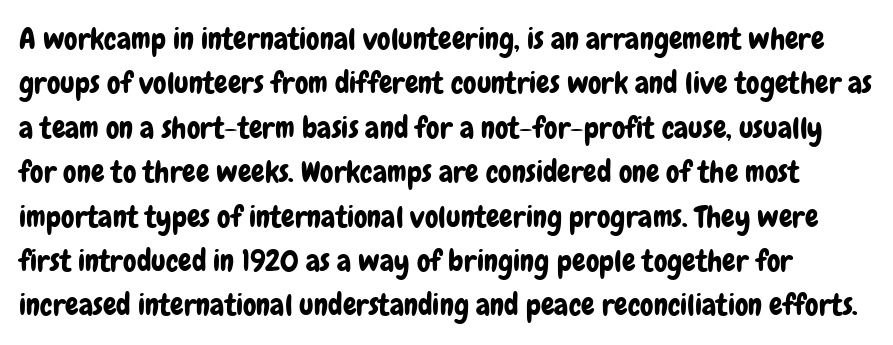
Q: Is the text italic (slanted)? A: No, it is upright.
Q: Is the typeface a serif or a sans-serif typeface? A: Sans-serif.
Q: Is the text underlined? A: No.
Q: Is the spacing between letters normal or unusually wide? A: Normal.
Q: Is the spacing between lines tight, normal or loose? A: Normal.
Q: Width (condensed, normal, or wide)? A: Condensed.
Q: Stroke contrast? A: Low.
Q: x-height? A: Medium.
Q: Monospaced? A: No.
